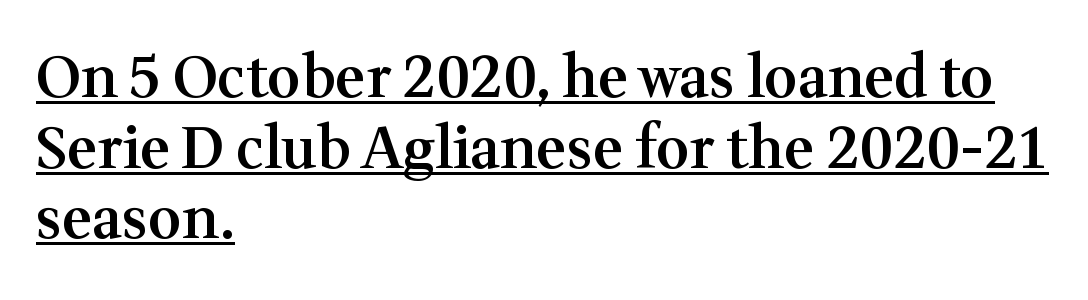
Each letter's strokes conclude with small projecting serifs. Notice how a bar underscores the lettering throughout. There is no visible air inserted between adjacent glyphs. Stems and bowls a touch heavier than normal — semibold.
